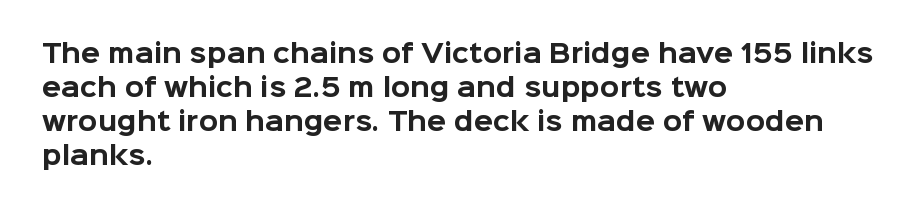
{"italic": "no", "bold": "yes", "underline": "no", "align": "left", "line_spacing": "normal", "line_spacing_ratio": 1.36, "letter_spacing": "normal", "letter_spacing_em": 0.0, "glyph_px": 25}
